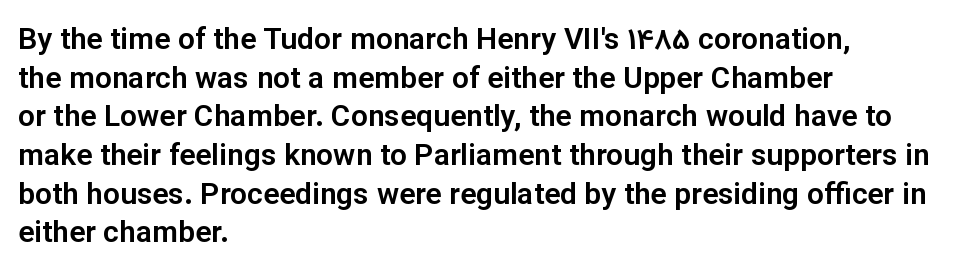
{"serif": "no", "italic": "no", "width": "normal", "stroke_contrast": "low", "x_height": "medium", "monospaced": "no", "underline": "no", "align": "left", "line_spacing": "normal", "line_spacing_ratio": 1.29, "letter_spacing": "normal", "letter_spacing_em": 0.0, "glyph_px": 30}
